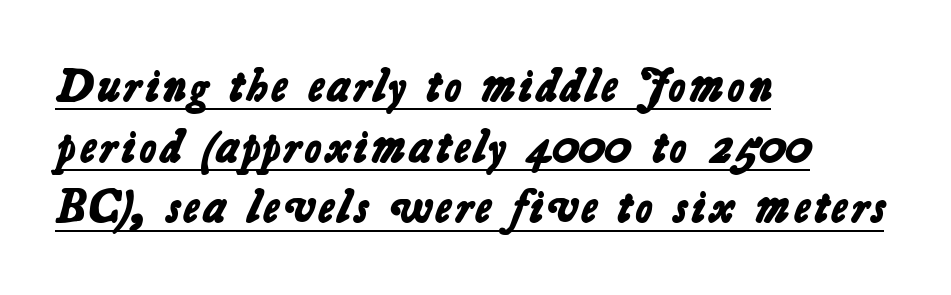
A baseline rule has been typeset under these characters. A typesetter would call this leading conventional body-copy spacing. Character widths vary here, with narrow letters taking less room than wide ones. Standard letterfit; no display-style spreading of the glyphs.
